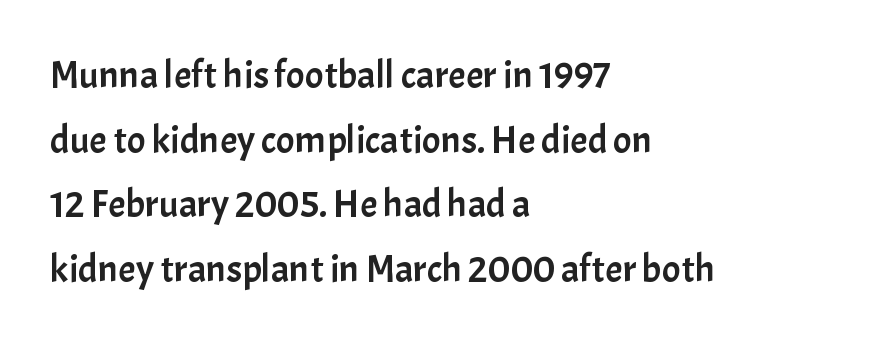
The image shows 39 px sans-serif type, upright; set left-aligned, normal line spacing (1.66x), normal letter spacing, not underlined; low stroke contrast and a medium x-height.
